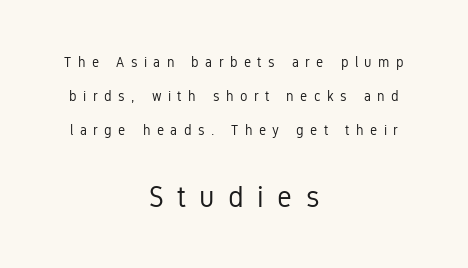
{"serif": "no", "italic": "no", "bold": "no", "weight": "regular", "width": "condensed", "stroke_contrast": "low", "x_height": "medium", "monospaced": "no", "underline": "no", "align": "center", "line_spacing": "loose", "line_spacing_ratio": 2.44, "letter_spacing": "wide", "letter_spacing_em": 0.46, "larger_block": "second", "size_ratio": 2.07, "glyph_px": 29}
